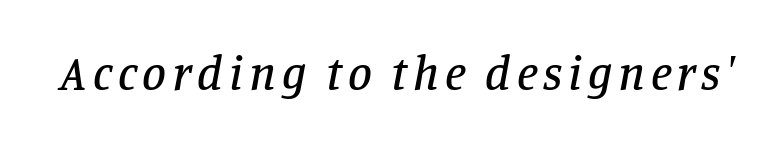
The image shows 48 px serif type, italic (leaning right); set not underlined; low stroke contrast and a large x-height.
